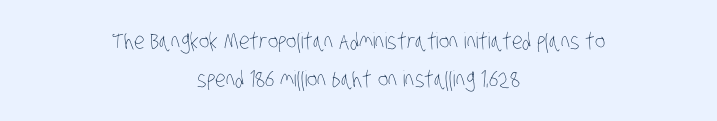
The image shows 22 px text type; set centered, line spacing 1.71x, normal letter spacing, not underlined.
